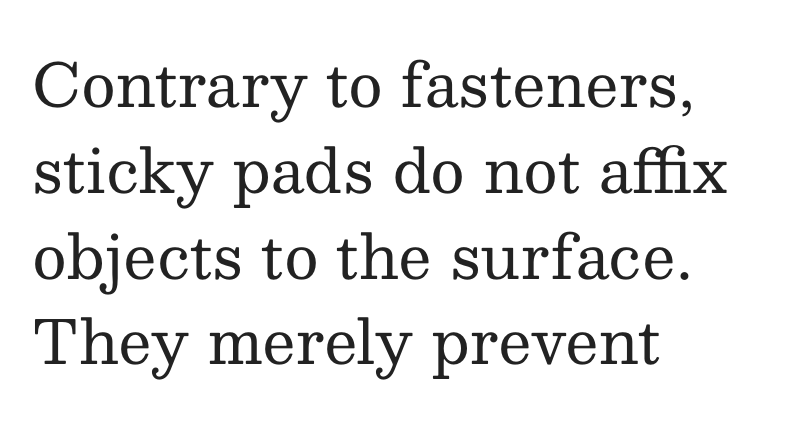
The rendering uses a moderate line-height, typical for paragraphs. The passage shown is typeset with a serif family. No heavy texture on the line: the type isn't bold. The string is rendered with underlining switched off. Nobody touched the tracking dial on this one. Nope, not italic — everything's standing straight.
